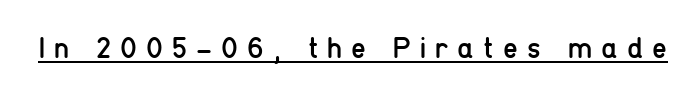
When letters stand straight like this, we call the style roman or upright. Underline: present. The glyphs in this specimen are sans serif. Tracking value appears strongly positive — letters spread wide. Stems and bowls with no extra thickness — not bold. The face used here is proportionally spaced, like ordinary book or web type.
